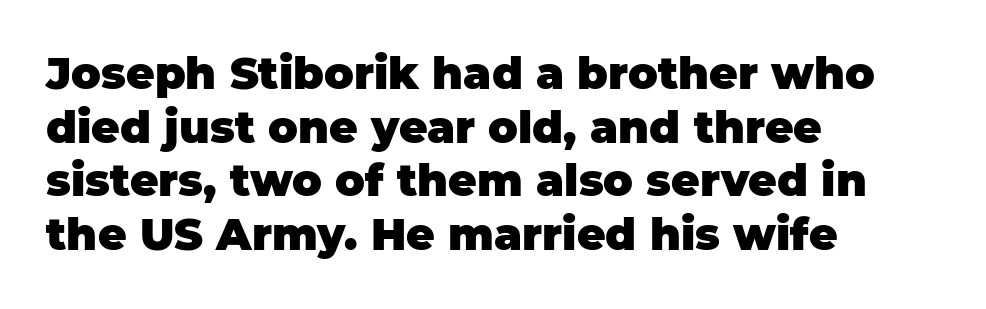
The string is rendered with underlining switched off. This rendering leaves character spacing at its baseline value. A typesetter would call this proportional, since set widths differ per character. Type style note: lacks serifs.
